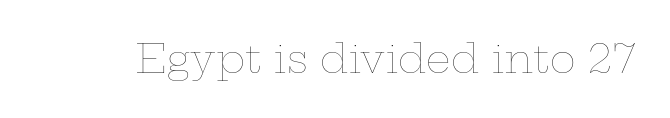
{"italic": "no", "bold": "no", "weight": "thin", "width": "wide", "stroke_contrast": "low", "x_height": "medium", "monospaced": "no", "underline": "no", "letter_spacing": "normal", "letter_spacing_em": 0.0, "glyph_px": 39}
